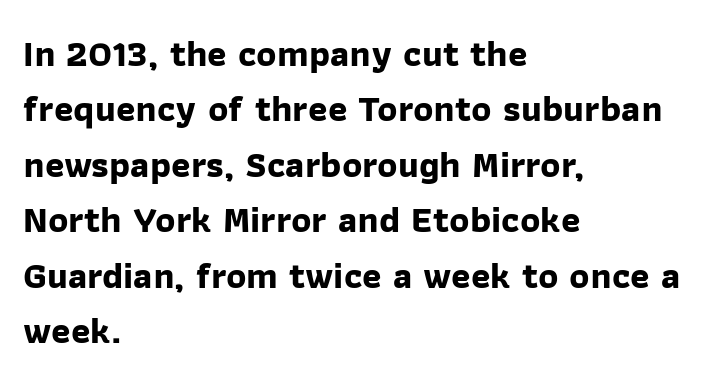
Q: Is the text bold? A: Yes.
Q: Is the typeface a serif or a sans-serif typeface? A: Sans-serif.
Q: Is the text underlined? A: No.
Q: How is the paragraph aligned? A: Left-aligned.
Q: Is the spacing between letters normal or unusually wide? A: Normal.
Q: Is the spacing between lines tight, normal or loose? A: Normal.
Q: Width (condensed, normal, or wide)? A: Normal.
Q: Stroke contrast? A: Low.
Q: x-height? A: Medium.
Q: Monospaced? A: No.
